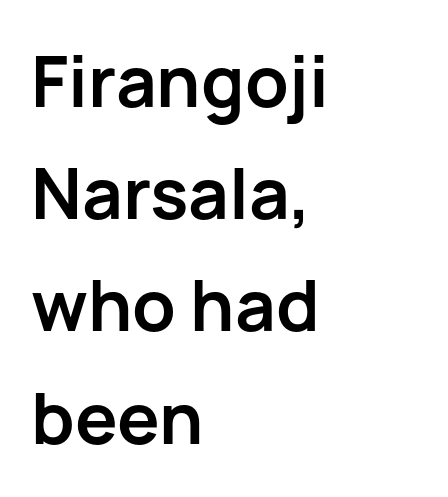
The image shows 71 px semibold sans-serif type, upright; set left-aligned, normal line spacing (1.58x), normal letter spacing, not underlined; low stroke contrast and a medium x-height.
